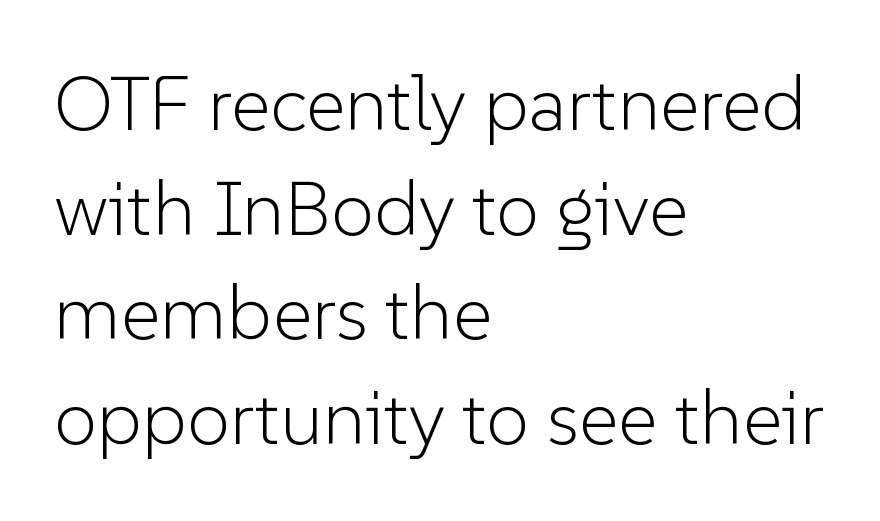
{"serif": "no", "italic": "no", "bold": "no", "weight": "light", "width": "normal", "stroke_contrast": "low", "x_height": "medium", "monospaced": "no", "underline": "no", "align": "left", "line_spacing": "normal", "line_spacing_ratio": 1.36, "letter_spacing": "normal", "letter_spacing_em": 0.0, "glyph_px": 77}
